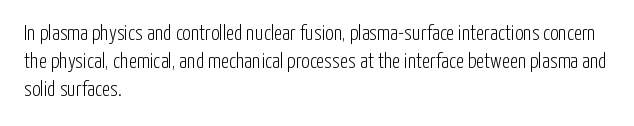
The image shows 21 px text type, upright; set left-aligned, normal line spacing (1.34x), normal letter spacing, not underlined.
